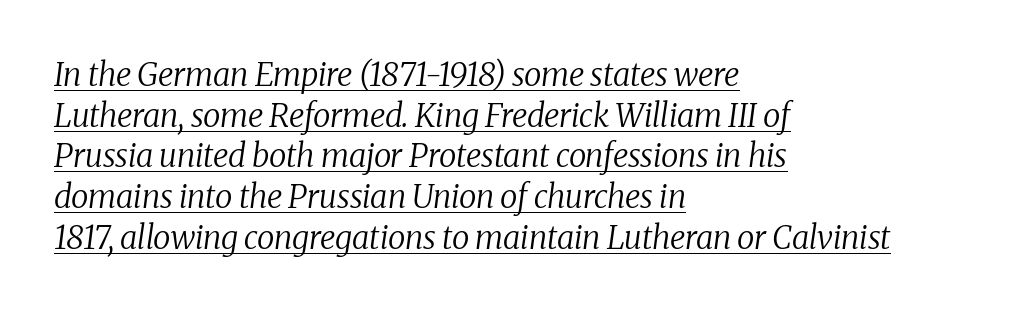
Q: Is the text bold? A: No.
Q: Is the text italic (slanted)? A: Yes, it leans right by about 8 degrees.
Q: Is the typeface a serif or a sans-serif typeface? A: Serif.
Q: Is the text underlined? A: Yes.
Q: How is the paragraph aligned? A: Left-aligned.
Q: Is the spacing between letters normal or unusually wide? A: Normal.
Q: Is the spacing between lines tight, normal or loose? A: Normal.
Q: Width (condensed, normal, or wide)? A: Normal.
Q: Stroke contrast? A: Medium.
Q: x-height? A: Medium.
Q: Monospaced? A: No.
